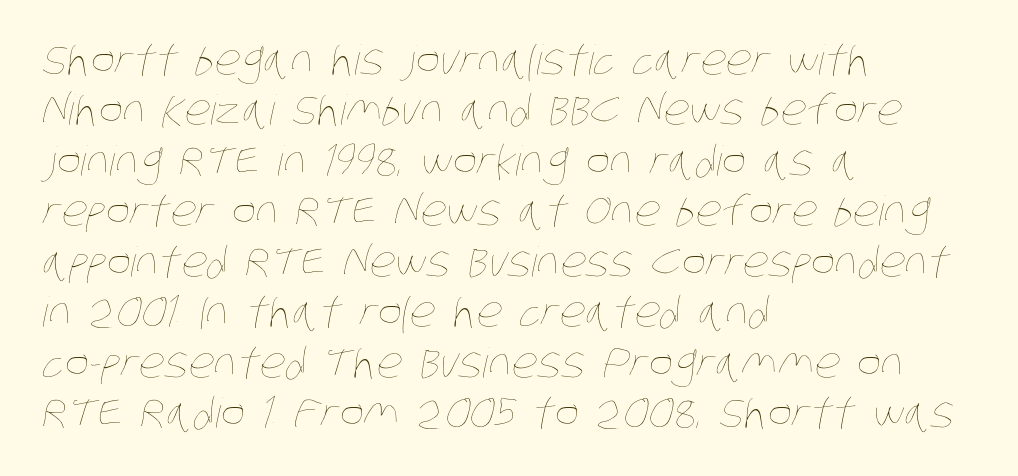
The image shows 41 px thin, condensed type; set left-aligned, line spacing 1.23x, normal letter spacing, not underlined; low stroke contrast and a large x-height.
